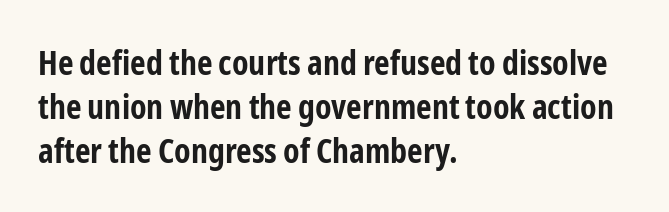
{"serif": "no", "italic": "no", "bold": "yes", "weight": "bold", "width": "condensed", "stroke_contrast": "low", "x_height": "medium", "monospaced": "no", "underline": "no", "align": "left", "line_spacing": "normal", "line_spacing_ratio": 1.3, "letter_spacing": "normal", "letter_spacing_em": 0.0, "glyph_px": 34}
